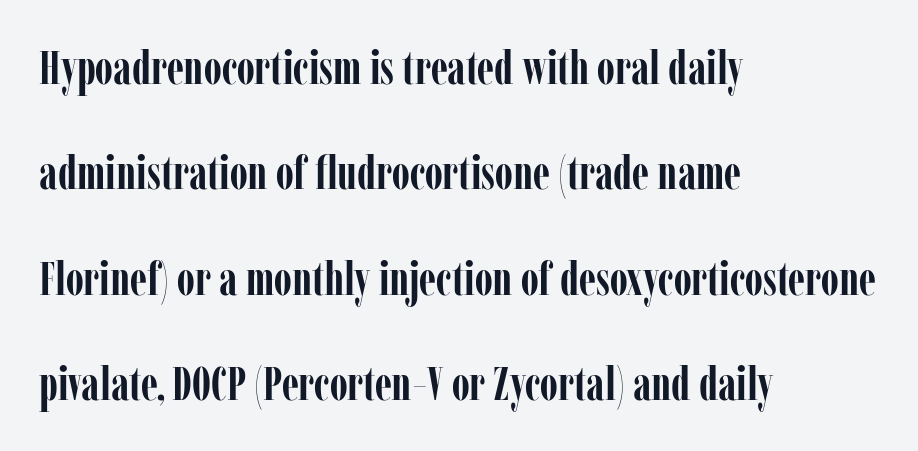
Horizontal alignment here is leftward, the default for most running prose. The type family on display is of the serif kind. The strokes are fattened all the way to bold. Note the varied advance widths — an 'i' is clearly narrower than an 'm'.
